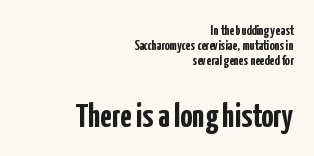
Glyph-to-glyph distance matches everyday printed text. This is roman type, the default non-slanted kind. Think of a printed novel: that variable character pitch is what you see here. Size hierarchy here favors the trailing block over the leading one. The words here are not underlined. Heavy, bold letterforms.
